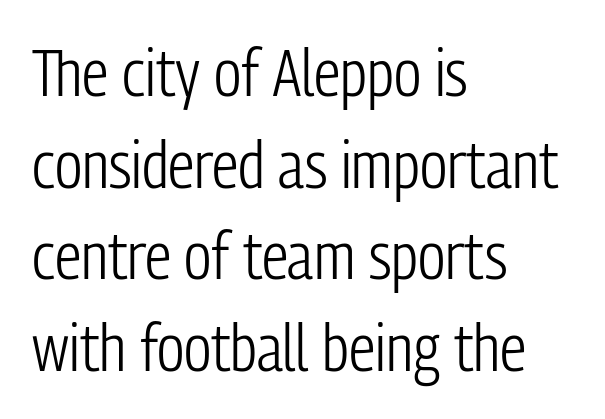
Q: Is the text bold? A: No.
Q: Is the text italic (slanted)? A: No, it is upright.
Q: Is the typeface a serif or a sans-serif typeface? A: Sans-serif.
Q: Is the text underlined? A: No.
Q: How is the paragraph aligned? A: Left-aligned.
Q: Is the spacing between letters normal or unusually wide? A: Normal.
Q: Is the spacing between lines tight, normal or loose? A: Normal.
Q: Width (condensed, normal, or wide)? A: Condensed.
Q: Stroke contrast? A: Low.
Q: x-height? A: Medium.
Q: Monospaced? A: No.
